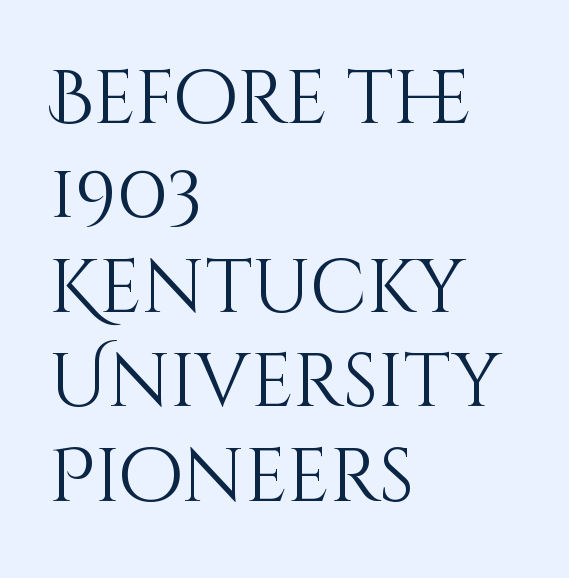
Think of a printed novel: that variable character pitch is what you see here. These lines stack with their left ends in a neat column. The font sits on the lighter half of the weight spectrum, regular included. There is no visible air inserted between adjacent glyphs. Honestly, the row spacing looks completely unremarkable. The glyphs are unaccompanied by any horizontal stroke below them.
